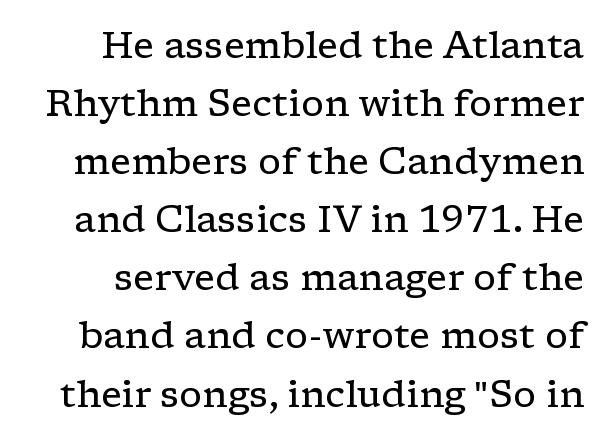
The image shows 37 px regular-weight, wide serif type, upright; set normal line spacing (1.57x), normal letter spacing, not underlined; low stroke contrast and a medium x-height.
